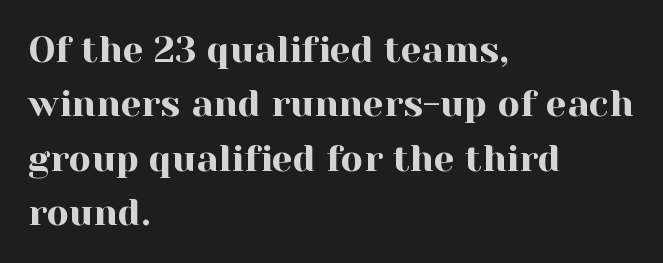
{"serif": "yes", "italic": "no", "width": "normal", "x_height": "medium", "monospaced": "no", "underline": "no", "align": "left", "line_spacing": "normal", "line_spacing_ratio": 1.47, "letter_spacing": "normal", "letter_spacing_em": 0.0, "glyph_px": 37}
